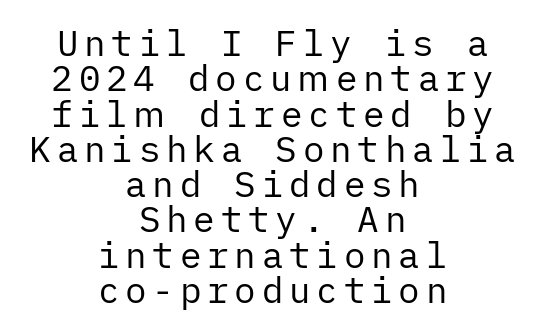
Type style note: lacks serifs. Lines of text with bare space underneath. Line starts and ends both wander, symmetrically. Leading: reduced. Vertical strokes here are truly vertical.
